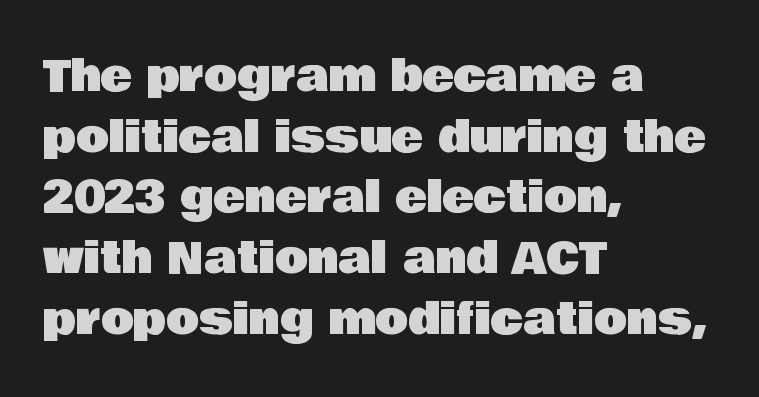
The image shows 43 px sans-serif type, upright; set left-aligned, normal line spacing (1.41x), normal letter spacing, not underlined; low stroke contrast and a large x-height.
